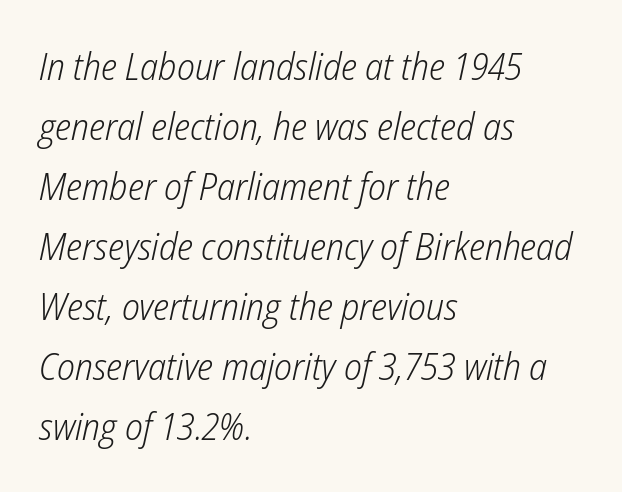
{"italic": "yes", "lean": "right", "slant_degrees": 12, "bold": "no", "weight": "light", "width": "condensed", "stroke_contrast": "low", "x_height": "medium", "monospaced": "no", "underline": "no", "align": "left", "line_spacing": "normal", "line_spacing_ratio": 1.58, "letter_spacing": "normal", "letter_spacing_em": 0.0, "glyph_px": 38}
